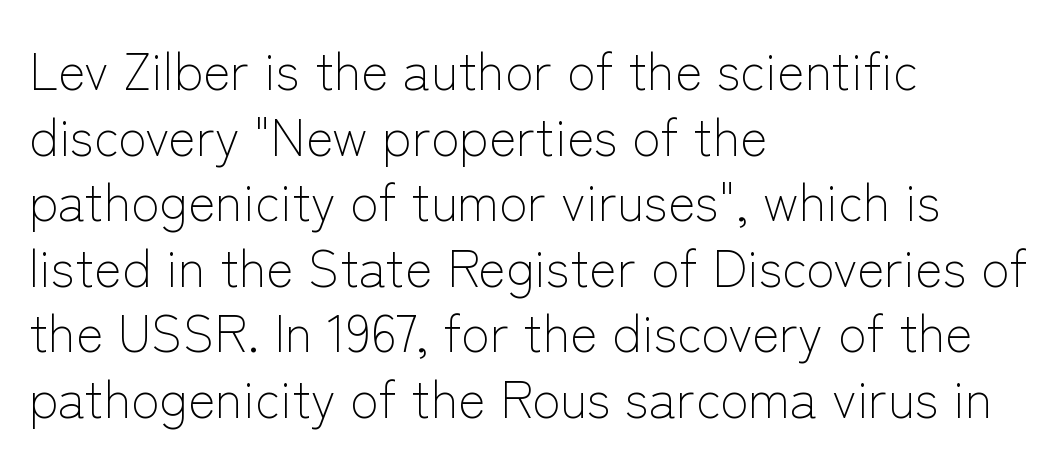
Q: Is the text bold? A: No.
Q: Is the text italic (slanted)? A: No, it is upright.
Q: Is the typeface a serif or a sans-serif typeface? A: Sans-serif.
Q: Is the text underlined? A: No.
Q: How is the paragraph aligned? A: Left-aligned.
Q: Is the spacing between letters normal or unusually wide? A: Normal.
Q: Is the spacing between lines tight, normal or loose? A: Normal.
Q: Width (condensed, normal, or wide)? A: Normal.
Q: Stroke contrast? A: Low.
Q: x-height? A: Medium.
Q: Monospaced? A: No.
